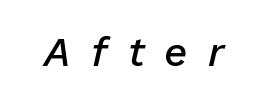
Here the glyphs are tracked loosely, breaking word shapes into spaced letters. Compared with ordinary roman type, these characters are visibly tilted. The rendering uses a semibold face; strokes are thickened but not to full bold. The passage shown is typed in a proportional face where columns would drift.
